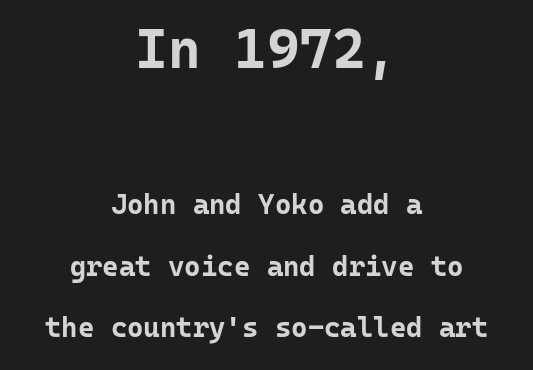
{"serif": "no", "italic": "no", "bold": "yes", "weight": "bold", "width": "normal", "stroke_contrast": "low", "x_height": "medium", "monospaced": "yes", "underline": "no", "align": "center", "line_spacing": "loose", "line_spacing_ratio": 2.19, "letter_spacing": "normal", "letter_spacing_em": 0.0, "larger_block": "first", "size_ratio": 2.0, "glyph_px": 56}
